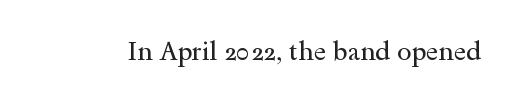
Q: Is the text bold? A: No.
Q: Is the text italic (slanted)? A: No, it is upright.
Q: Is the text underlined? A: No.
Q: Is the spacing between letters normal or unusually wide? A: Normal.
